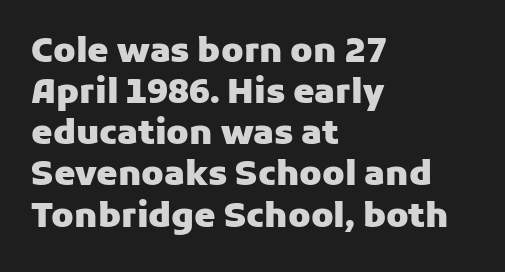
{"serif": "no", "italic": "no", "bold": "yes", "weight": "heavy", "width": "normal", "stroke_contrast": "low", "x_height": "medium", "monospaced": "no", "underline": "no", "align": "left", "line_spacing_ratio": 1.21, "letter_spacing": "normal", "letter_spacing_em": 0.0, "glyph_px": 34}
